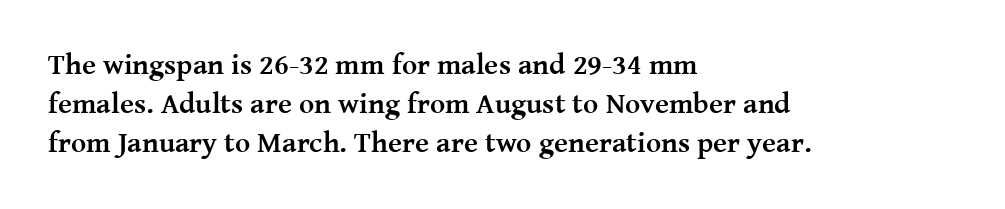
{"serif": "yes", "italic": "no", "bold": "yes", "weight": "semibold", "width": "normal", "stroke_contrast": "medium", "x_height": "medium", "monospaced": "no", "underline": "no", "align": "left", "line_spacing": "normal", "line_spacing_ratio": 1.34, "letter_spacing": "normal", "letter_spacing_em": 0.0, "glyph_px": 29}
